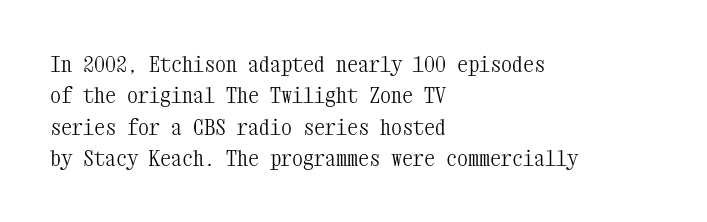
Q: Is the text bold? A: No.
Q: Is the text italic (slanted)? A: No, it is upright.
Q: Is the text underlined? A: No.
Q: How is the paragraph aligned? A: Left-aligned.
Q: Is the spacing between letters normal or unusually wide? A: Normal.
Q: Is the spacing between lines tight, normal or loose? A: Normal.
